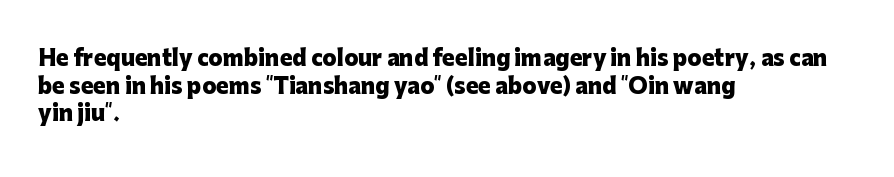
Normally led — the rows are evenly, conventionally spaced. Caption: standard tracking, unaltered. Check the space under the baseline: it is left empty. This sample is left-justified, so line endings fall wherever the words run out. These lines were composed using upright roman letters.
